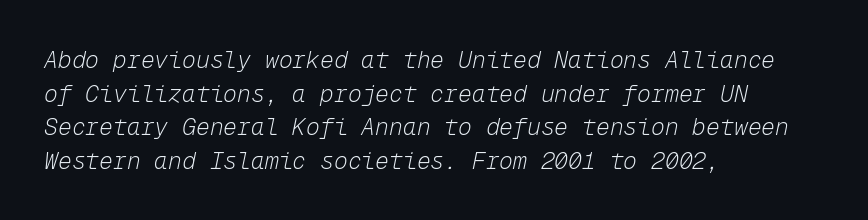
Q: Is the text bold? A: No.
Q: Is the text italic (slanted)? A: Yes, it leans right by about 12 degrees.
Q: Is the text underlined? A: No.
Q: How is the paragraph aligned? A: Left-aligned.
Q: Is the spacing between letters normal or unusually wide? A: Normal.
Q: Is the spacing between lines tight, normal or loose? A: Normal.
